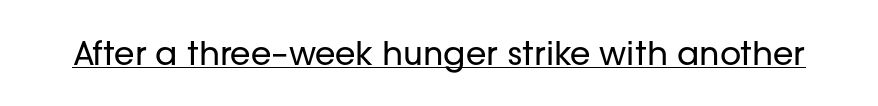
{"serif": "no", "italic": "no", "bold": "no", "weight": "regular", "width": "normal", "stroke_contrast": "low", "x_height": "medium", "monospaced": "no", "underline": "yes", "letter_spacing": "normal", "letter_spacing_em": 0.0, "glyph_px": 33}
